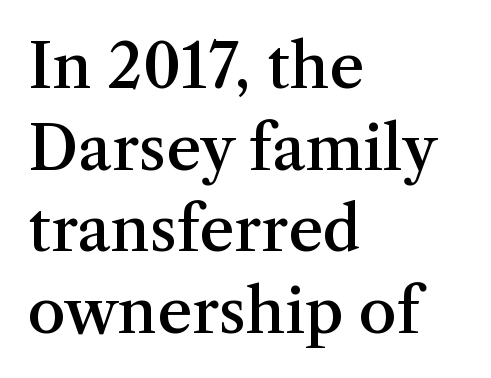
The image shows 61 px semibold serif type, upright; set left-aligned, normal line spacing (1.34x), normal letter spacing, not underlined; medium stroke contrast and a medium x-height.
